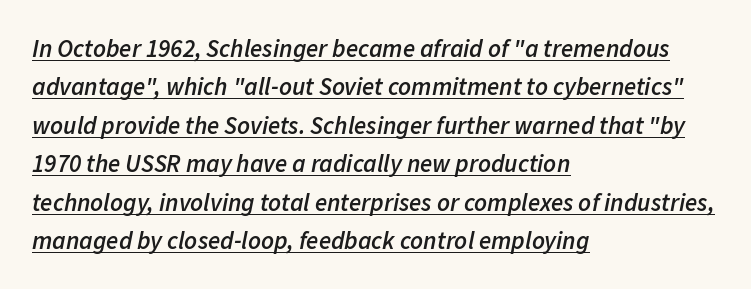
Honestly, the row spacing looks completely unremarkable. Emphasis is given by a line drawn under the lettering. The line texture is even and compact thanks to regular tracking. Designer's note — italics engaged. The rendering anchors every line to the left-hand side. What weight is shown? A semibold, between regular and bold.
